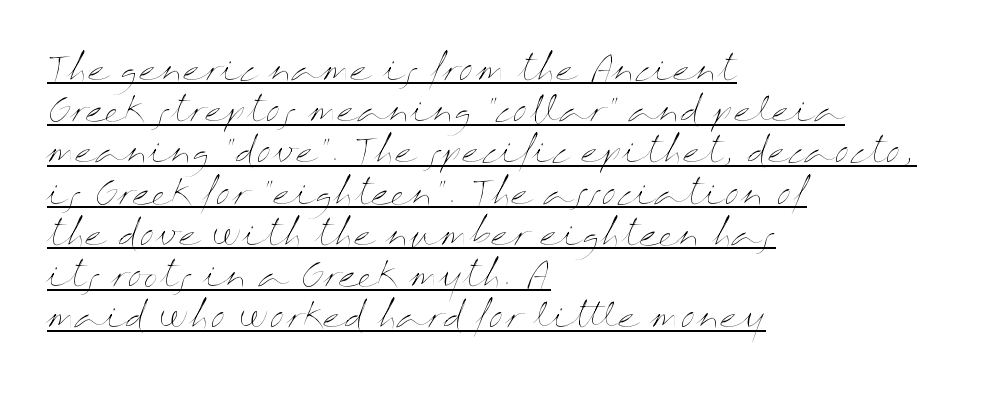
Visually the block forms a straight wall on the left and a jagged coastline on the right. The letterforms sit at book weight or below. The letters advance in unequal steps, a hallmark of proportional type. This block has exactly the height ordinary leading produces. The lettering is marked with a stroke running underneath it. The tracking reads as untouched default to a designer's eye.
